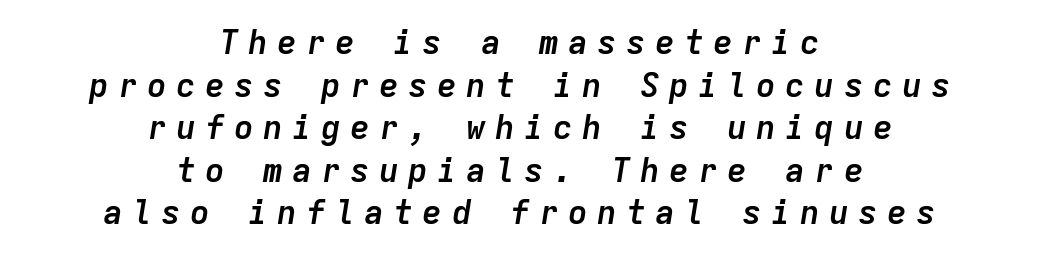
The block of text has a typical density, with ordinary space between rows. Fixed-width glyphs throughout — classic coding-font behaviour. Pretty heavy lettering here — definitely bold. Substantial extra tracking has been applied to these lines. The area under the type is left untouched.
